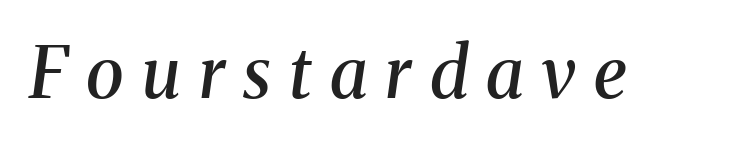
{"serif": "yes", "italic": "yes", "lean": "right", "slant_degrees": 8, "bold": "semi", "weight": "semibold", "width": "normal", "stroke_contrast": "medium", "x_height": "medium", "monospaced": "no", "underline": "no", "letter_spacing": "wide", "letter_spacing_em": 0.26, "glyph_px": 70}
